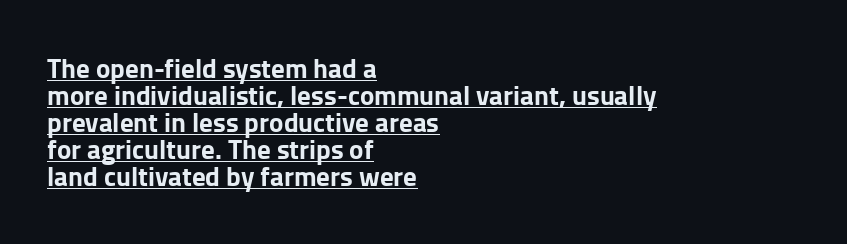
Q: Is the text bold? A: Yes.
Q: Is the text italic (slanted)? A: No, it is upright.
Q: Is the text underlined? A: Yes.
Q: How is the paragraph aligned? A: Left-aligned.
Q: Is the spacing between letters normal or unusually wide? A: Normal.
Q: Is the spacing between lines tight, normal or loose? A: Tight.
